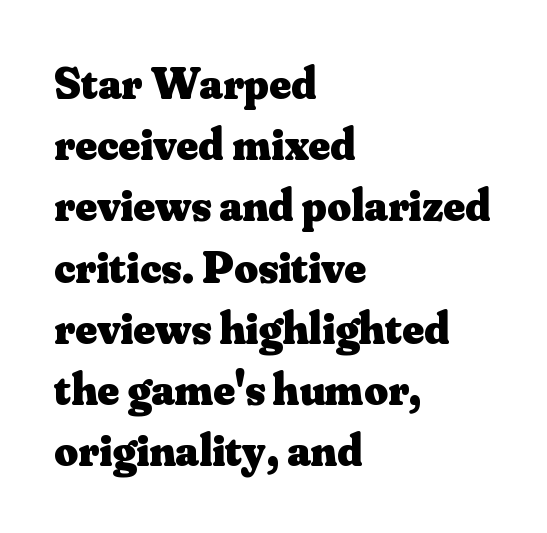
{"serif": "yes", "italic": "no", "bold": "yes", "weight": "heavy", "width": "normal", "stroke_contrast": "medium", "x_height": "small", "monospaced": "no", "underline": "no", "align": "left", "line_spacing": "normal", "line_spacing_ratio": 1.33, "letter_spacing": "normal", "letter_spacing_em": 0.0, "glyph_px": 46}
